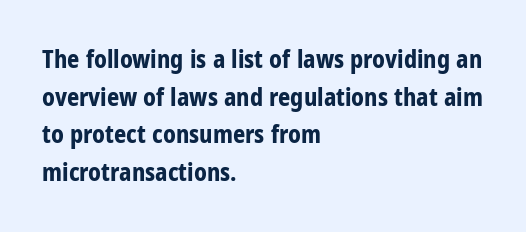
{"italic": "no", "bold": "yes", "underline": "no", "align": "left", "line_spacing": "normal", "line_spacing_ratio": 1.57, "letter_spacing": "normal", "letter_spacing_em": 0.0, "glyph_px": 24}
